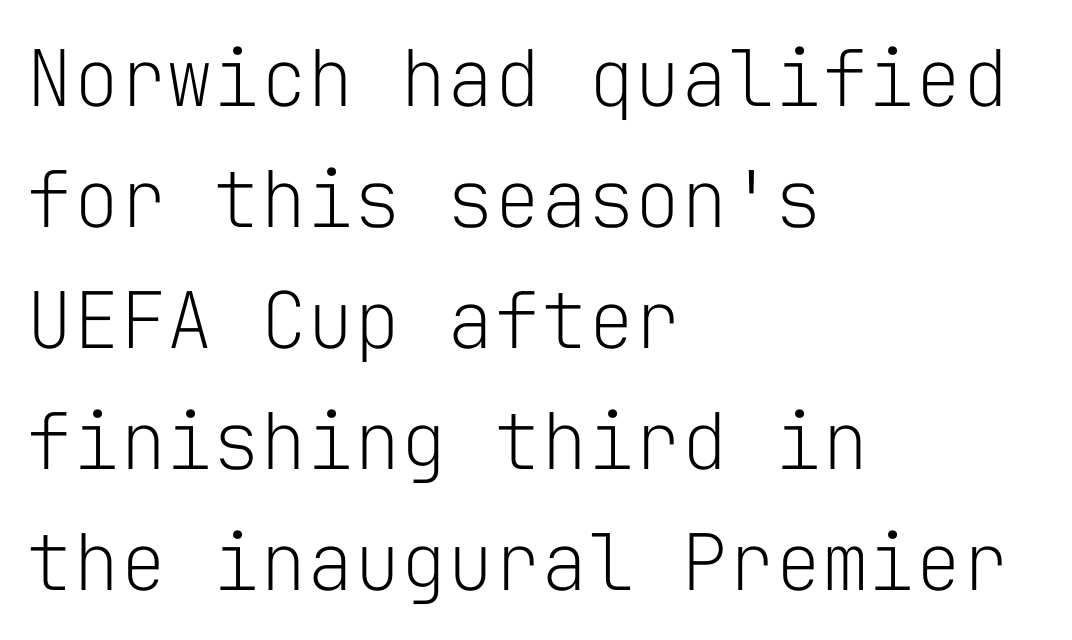
Q: Is the text bold? A: No.
Q: Is the text italic (slanted)? A: No, it is upright.
Q: Is the typeface a serif or a sans-serif typeface? A: Sans-serif.
Q: Is the text underlined? A: No.
Q: How is the paragraph aligned? A: Left-aligned.
Q: Is the spacing between letters normal or unusually wide? A: Normal.
Q: Is the spacing between lines tight, normal or loose? A: Normal.
Q: Width (condensed, normal, or wide)? A: Normal.
Q: Stroke contrast? A: Low.
Q: x-height? A: Medium.
Q: Monospaced? A: Yes.
